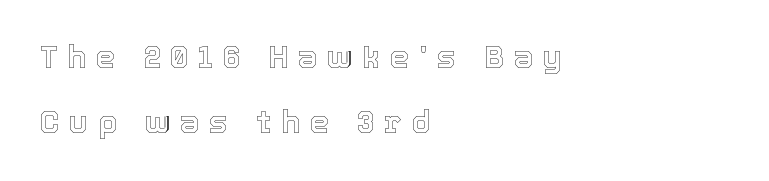
{"italic": "no", "width": "normal", "x_height": "medium", "monospaced": "no", "underline": "no", "align": "left", "line_spacing": "loose", "line_spacing_ratio": 2.1, "letter_spacing": "wide", "letter_spacing_em": 0.32, "glyph_px": 31}
